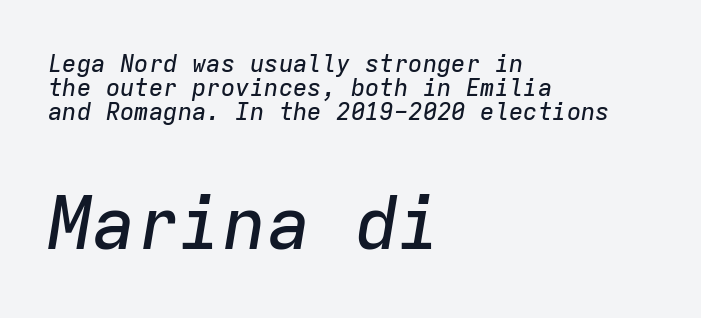
{"italic": "yes", "lean": "right", "slant_degrees": 9, "width": "normal", "stroke_contrast": "low", "x_height": "medium", "monospaced": "yes", "underline": "no", "align": "left", "line_spacing": "tight", "line_spacing_ratio": 0.99, "letter_spacing": "normal", "letter_spacing_em": 0.0, "larger_block": "second", "size_ratio": 3.04, "glyph_px": 73}
